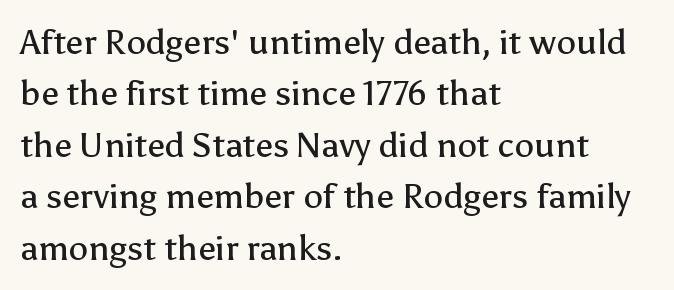
{"serif": "no", "italic": "no", "bold": "no", "weight": "regular", "width": "normal", "stroke_contrast": "low", "x_height": "medium", "monospaced": "no", "underline": "no", "align": "left", "line_spacing": "normal", "line_spacing_ratio": 1.47, "letter_spacing": "normal", "letter_spacing_em": 0.0, "glyph_px": 35}
